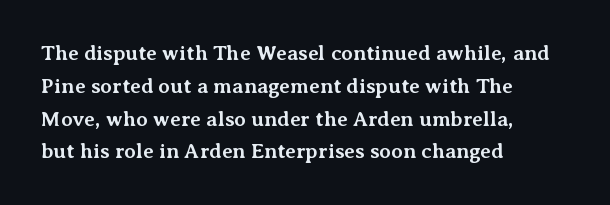
Weight check: bold — yes, fully. This rendering features lettering with no underline. This is the regular roman posture of the typeface. Is there much room between lines? A standard amount, neither cramped nor airy. No extra tracking has been applied to these lines. The rag falls on the right side of this text block.
